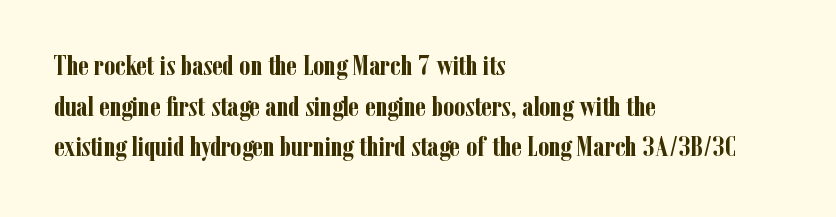
{"serif": "yes", "italic": "no", "bold": "yes", "weight": "semibold", "width": "condensed", "stroke_contrast": "low", "x_height": "medium", "monospaced": "no", "underline": "no", "align": "left", "line_spacing": "normal", "line_spacing_ratio": 1.45, "letter_spacing": "normal", "letter_spacing_em": 0.0, "glyph_px": 28}
